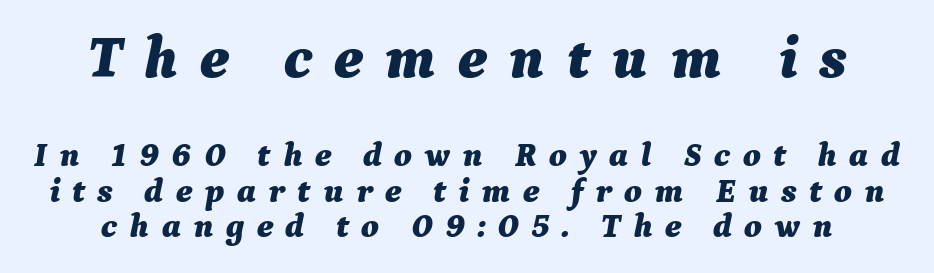
Posture: slanted. The lines are packed closely together with very little leading. Think of a printed novel: that variable character pitch is what you see here. Descenders hang freely into open space.
